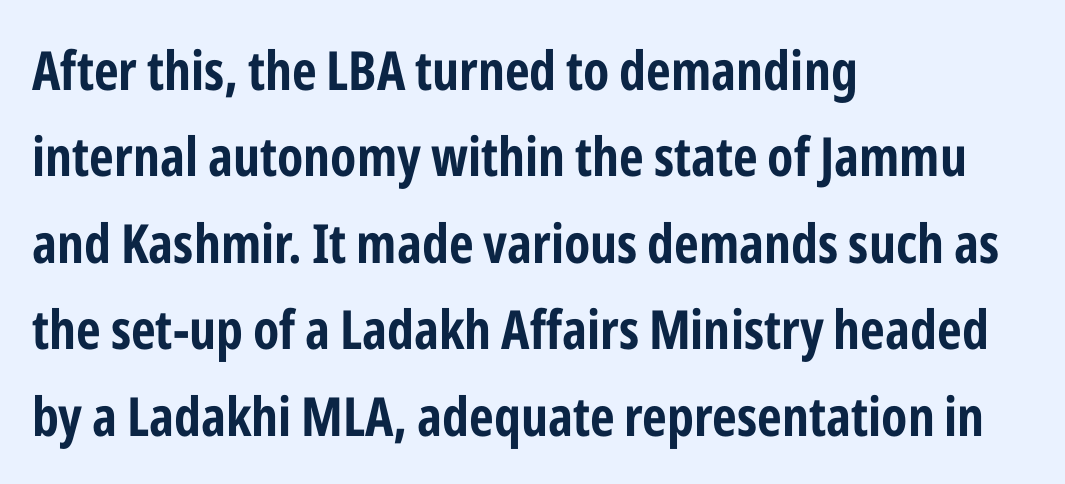
Q: Is the text bold? A: Yes.
Q: Is the text italic (slanted)? A: No, it is upright.
Q: Is the typeface a serif or a sans-serif typeface? A: Sans-serif.
Q: Is the text underlined? A: No.
Q: How is the paragraph aligned? A: Left-aligned.
Q: Is the spacing between letters normal or unusually wide? A: Normal.
Q: Is the spacing between lines tight, normal or loose? A: Normal.
Q: Width (condensed, normal, or wide)? A: Condensed.
Q: Stroke contrast? A: Low.
Q: x-height? A: Medium.
Q: Monospaced? A: No.
